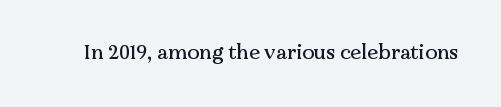
These lines keep a tight, regular rhythm from letter to letter. Unmarked baselines from the first word to the last. Italic: no, the glyphs are upright roman.
